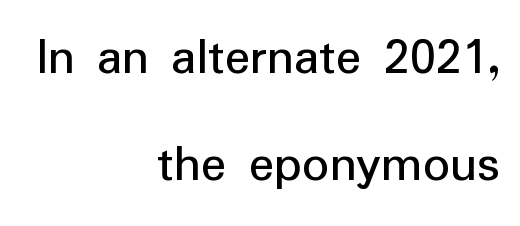
Q: Is the text bold? A: No.
Q: Is the text italic (slanted)? A: No, it is upright.
Q: Is the typeface a serif or a sans-serif typeface? A: Sans-serif.
Q: Is the text underlined? A: No.
Q: How is the paragraph aligned? A: Right-aligned.
Q: Is the spacing between letters normal or unusually wide? A: Normal.
Q: Is the spacing between lines tight, normal or loose? A: Loose.
Q: Width (condensed, normal, or wide)? A: Normal.
Q: Stroke contrast? A: Low.
Q: x-height? A: Medium.
Q: Monospaced? A: No.
